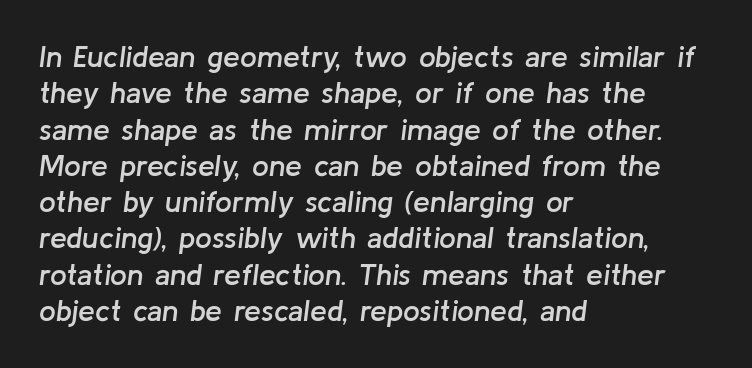
Characters are canted at an angle relative to the baseline's perpendicular. This sample has the flowing, uneven cadence of proportional lettering. These lines stack with their left ends in a neat column. The font is running at a semibold setting, under full bold. Characters follow at the spacing the type designer built in. Clear beneath every line of the passage.
